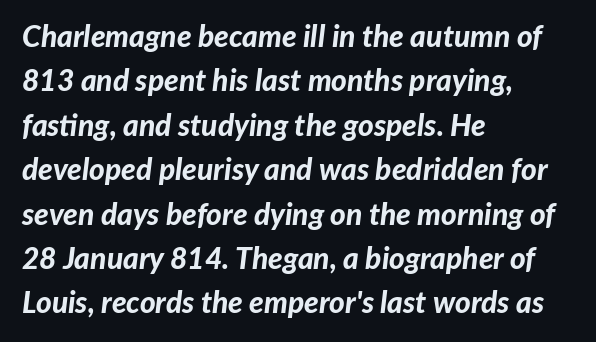
The image shows 30 px bold type, italic (leaning right); set left-aligned, normal line spacing (1.48x), normal letter spacing, not underlined; low stroke contrast and a medium x-height.
